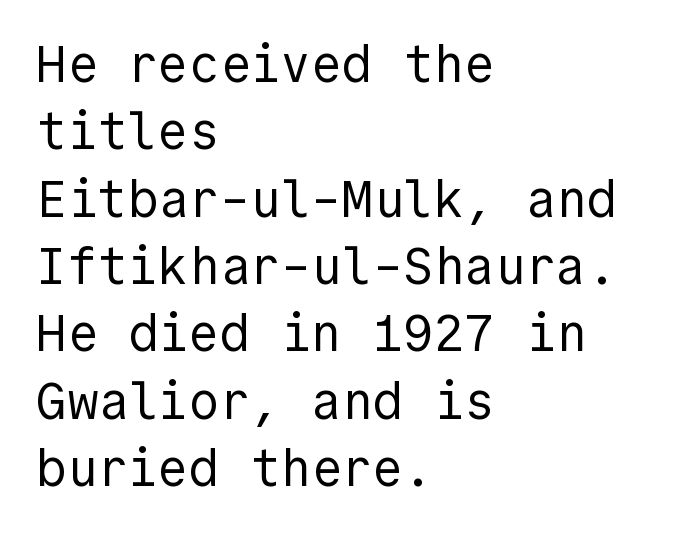
Q: Is the text bold? A: No.
Q: Is the text italic (slanted)? A: No, it is upright.
Q: Is the typeface a serif or a sans-serif typeface? A: Sans-serif.
Q: Is the text underlined? A: No.
Q: How is the paragraph aligned? A: Left-aligned.
Q: Is the spacing between letters normal or unusually wide? A: Normal.
Q: Is the spacing between lines tight, normal or loose? A: Normal.
Q: Width (condensed, normal, or wide)? A: Normal.
Q: x-height? A: Medium.
